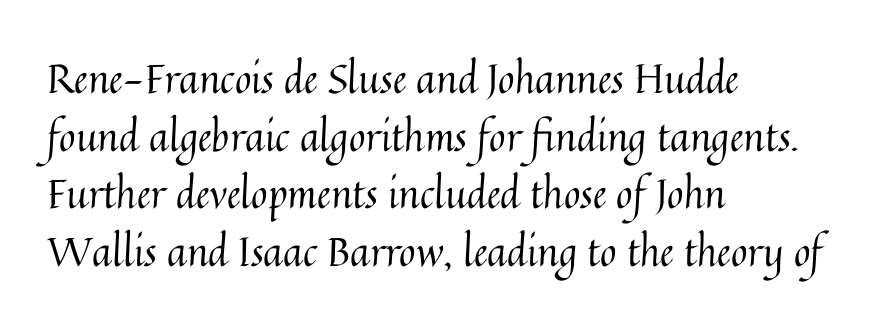
Vertical spacing — default. Stroke thickness stays within the range of a standard reading face or lighter. A typesetter would call this zero additional tracking. Looks like regular typesetting: each glyph gets only the width it needs. Where is the straight margin? On the left. The area under the type is left untouched.
